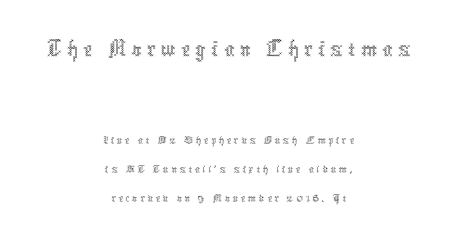
The image shows 51 px thin, condensed type, upright; set centered, tight line spacing (1.11x), not underlined; the first (top) block is 1.96x larger; a medium x-height.
